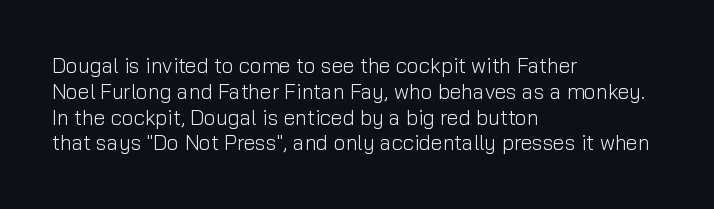
The image shows 21 px text type, upright; set left-aligned, line spacing 1.23x, normal letter spacing, not underlined.
